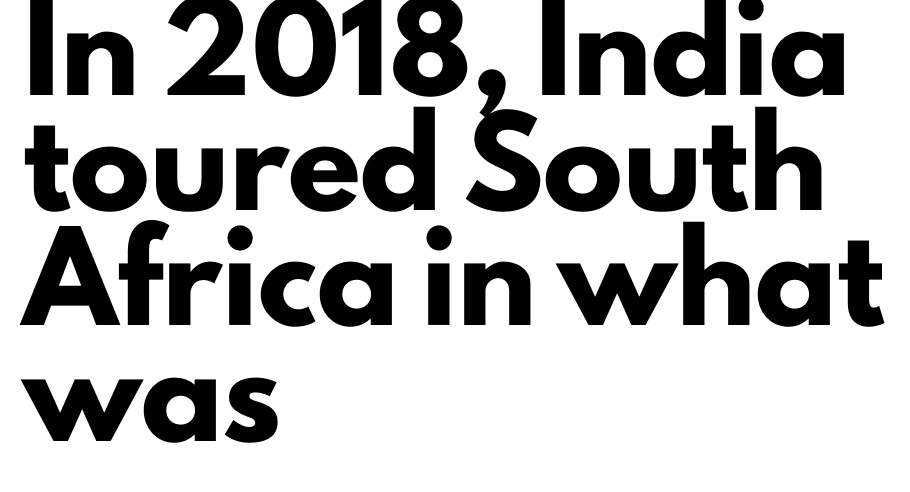
The face used here has the dense, thick strokes of a bold. Here the designer chose a conventional face with non-uniform glyph widths. This is sans-serif lettering, the kind often seen on screens and signage. Letter spacing: default. This rendering uses left alignment, leaving the right contour irregular.
